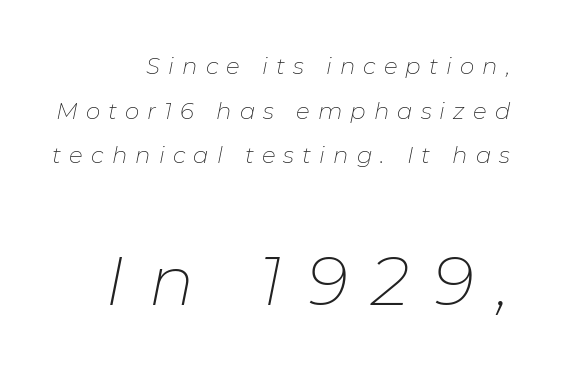
The image shows 68 px thin type, italic (leaning right); set right-aligned, loose line spacing (1.94x), unusually wide letter spacing (+0.35 em), not underlined; the second (bottom) block is 2.96x larger; low stroke contrast and a medium x-height.
